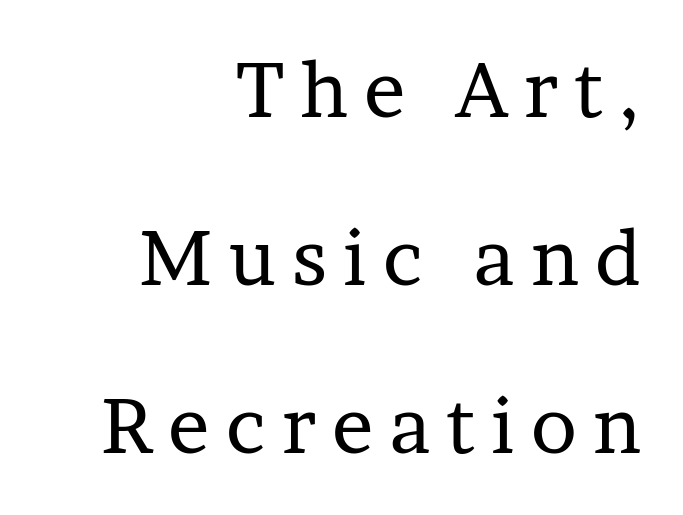
{"serif": "yes", "italic": "no", "bold": "no", "weight": "regular", "width": "normal", "stroke_contrast": "low", "x_height": "medium", "monospaced": "no", "underline": "no", "align": "right", "line_spacing": "loose", "line_spacing_ratio": 2.18, "letter_spacing": "wide", "letter_spacing_em": 0.21, "glyph_px": 77}
